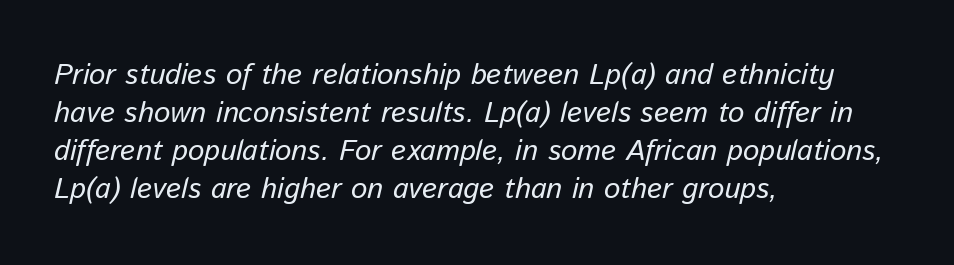
{"italic": "yes", "lean": "right", "slant_degrees": 13, "width": "normal", "stroke_contrast": "low", "x_height": "medium", "monospaced": "no", "underline": "no", "align": "left", "line_spacing": "normal", "line_spacing_ratio": 1.31, "letter_spacing": "normal", "letter_spacing_em": 0.0, "glyph_px": 29}
